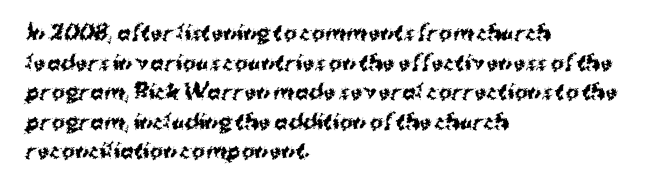
The rendering uses a bold face; every stroke is thick and dark. Compared with a centered layout, this one pins lines to the left instead. Underline: absent. In terms of letterspacing, this is plain default setting. How would I describe the line gaps? Plain and ordinary.
